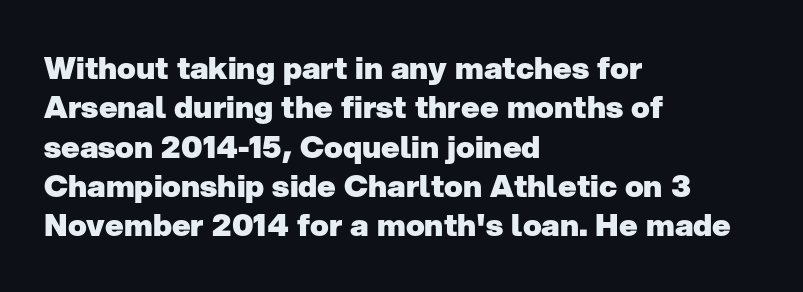
{"serif": "no", "italic": "no", "bold": "yes", "weight": "heavy", "width": "normal", "stroke_contrast": "low", "x_height": "medium", "monospaced": "no", "underline": "no", "align": "left", "line_spacing": "normal", "line_spacing_ratio": 1.27, "letter_spacing": "normal", "letter_spacing_em": 0.0, "glyph_px": 31}
